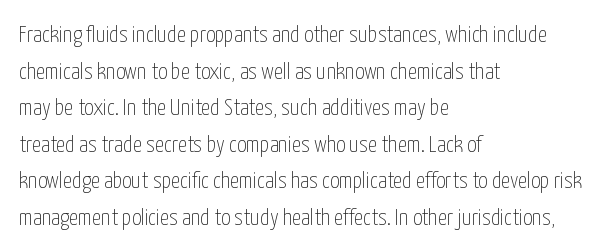
The image shows 23 px text type, upright; set left-aligned, normal line spacing (1.59x), normal letter spacing, not underlined.
